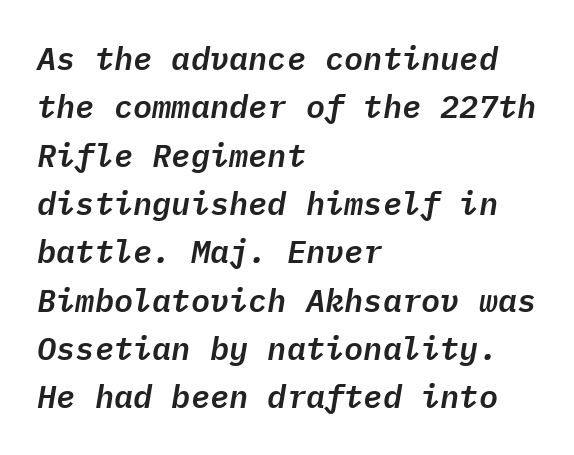
The image shows 32 px text type, italic (leaning right), monospaced; set left-aligned, normal line spacing (1.51x), normal letter spacing, not underlined; low stroke contrast and a medium x-height.
